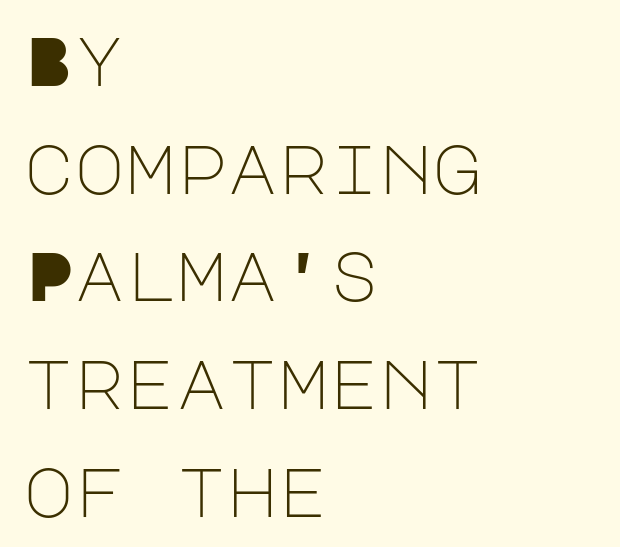
Q: Is the text bold? A: No.
Q: Is the text italic (slanted)? A: No, it is upright.
Q: Is the typeface a serif or a sans-serif typeface? A: Sans-serif.
Q: Is the text underlined? A: No.
Q: How is the paragraph aligned? A: Left-aligned.
Q: Is the spacing between letters normal or unusually wide? A: Normal.
Q: Is the spacing between lines tight, normal or loose? A: Normal.
Q: Width (condensed, normal, or wide)? A: Normal.
Q: Stroke contrast? A: Low.
Q: x-height? A: Large.
